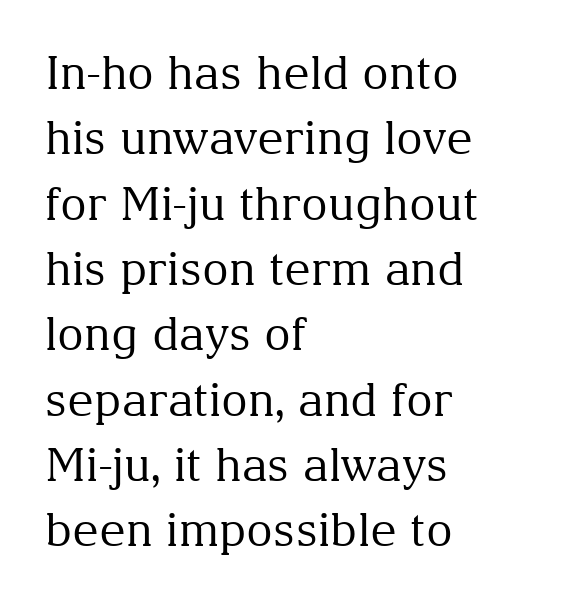
Q: Is the text bold? A: No.
Q: Is the text italic (slanted)? A: No, it is upright.
Q: Is the typeface a serif or a sans-serif typeface? A: Serif.
Q: Is the text underlined? A: No.
Q: How is the paragraph aligned? A: Left-aligned.
Q: Is the spacing between letters normal or unusually wide? A: Normal.
Q: Is the spacing between lines tight, normal or loose? A: Normal.
Q: Width (condensed, normal, or wide)? A: Normal.
Q: Stroke contrast? A: Medium.
Q: x-height? A: Medium.
Q: Monospaced? A: No.
